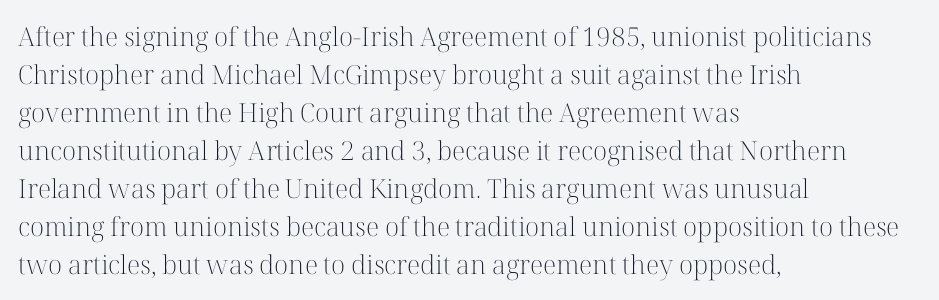
Visually the block forms a straight wall on the left and a jagged coastline on the right. Caption: standard tracking, unaltered. The type sits square on the baseline with zero lean. Weight: not bold — regular or lighter.
